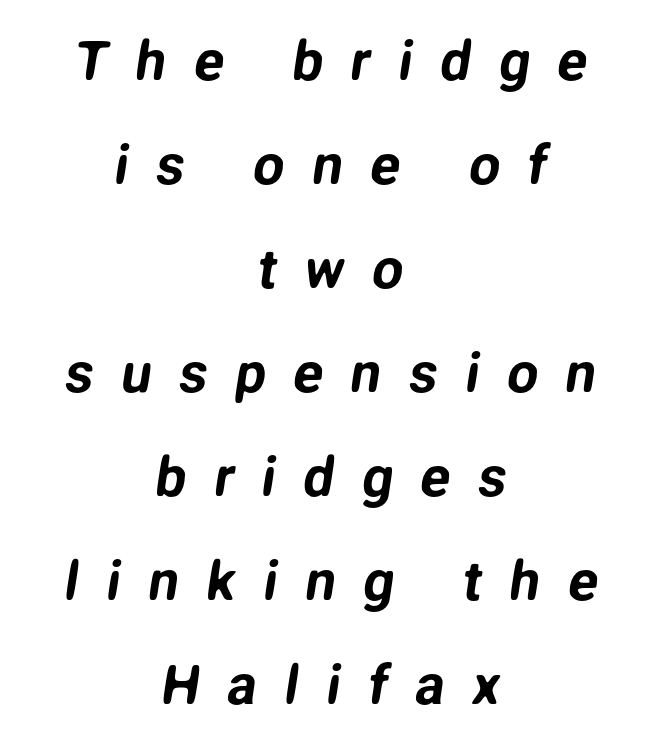
The image shows 55 px sans-serif type; set centered, line spacing 1.89x, unusually wide letter spacing (+0.5 em), not underlined; low stroke contrast and a medium x-height.
